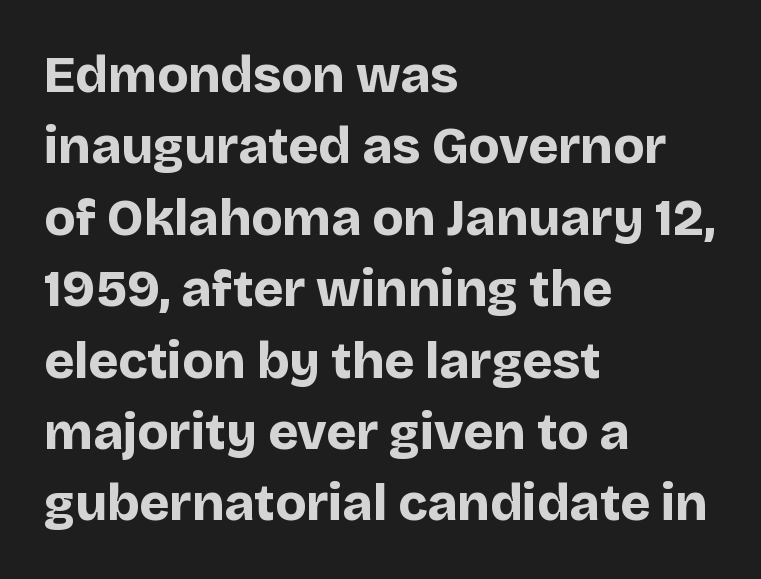
The image shows 51 px bold sans-serif type, upright; set left-aligned, normal line spacing (1.4x), normal letter spacing, not underlined; low stroke contrast and a large x-height.
